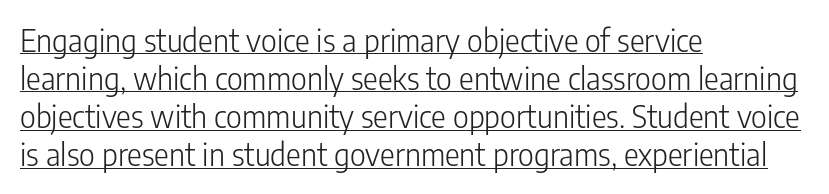
The image shows 31 px light, condensed sans-serif type, upright; set left-aligned, line spacing 1.23x, normal letter spacing, underlined; low stroke contrast and a medium x-height.
